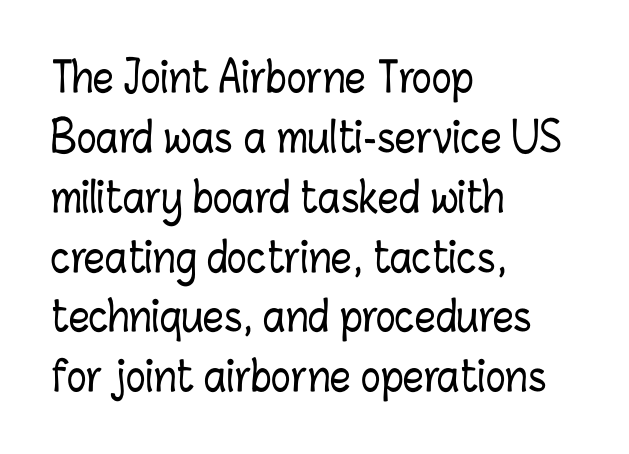
The image shows 41 px condensed type, upright; set left-aligned, normal line spacing (1.46x), normal letter spacing, not underlined; low stroke contrast and a medium x-height.
